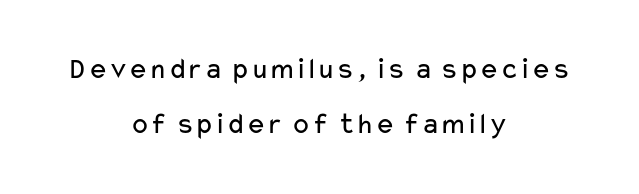
The image shows 30 px regular-weight, wide sans-serif type, upright; set centered, line spacing 1.84x, normal letter spacing, not underlined; low stroke contrast and a medium x-height.
